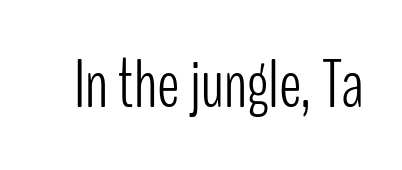
The image shows 69 px light, condensed sans-serif type, upright; set normal letter spacing, not underlined; low stroke contrast and a medium x-height.
